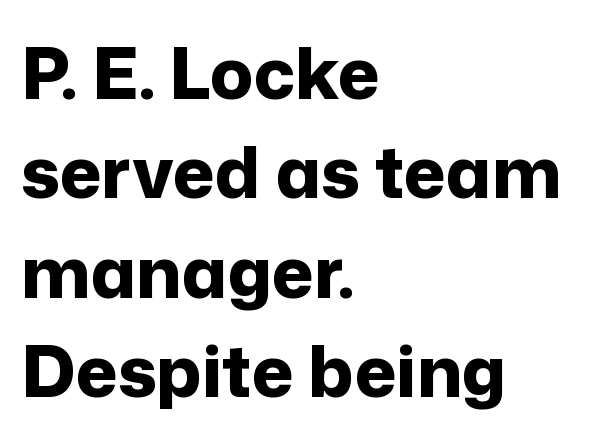
Layout note: lines flush left. Beneath every word, the page is bare. The rendering uses natural spacing where letterforms have individual widths. Successive baselines arrive at the customary interval.
